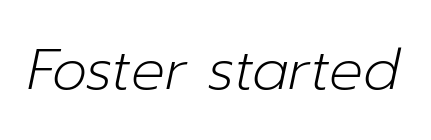
Q: Is the text bold? A: No.
Q: Is the text italic (slanted)? A: Yes, it leans right by about 12 degrees.
Q: Is the text underlined? A: No.
Q: Is the spacing between letters normal or unusually wide? A: Normal.
Q: Width (condensed, normal, or wide)? A: Normal.
Q: Stroke contrast? A: Low.
Q: x-height? A: Medium.
Q: Monospaced? A: No.
